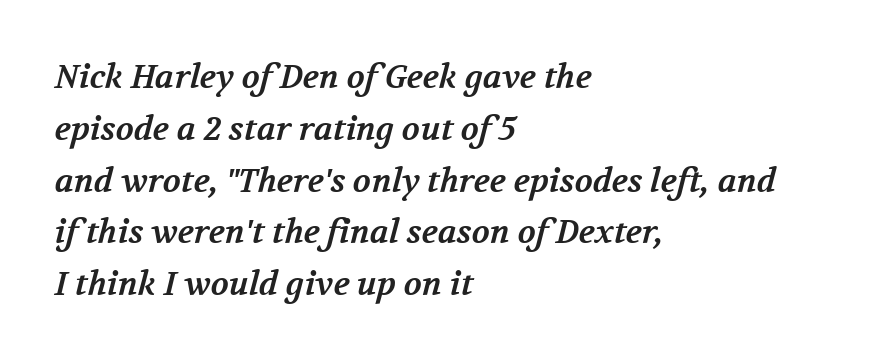
Q: Is the text bold? A: Yes.
Q: Is the typeface a serif or a sans-serif typeface? A: Serif.
Q: Is the text underlined? A: No.
Q: How is the paragraph aligned? A: Left-aligned.
Q: Is the spacing between letters normal or unusually wide? A: Normal.
Q: Is the spacing between lines tight, normal or loose? A: Normal.
Q: Width (condensed, normal, or wide)? A: Normal.
Q: Stroke contrast? A: Medium.
Q: x-height? A: Medium.
Q: Monospaced? A: No.
